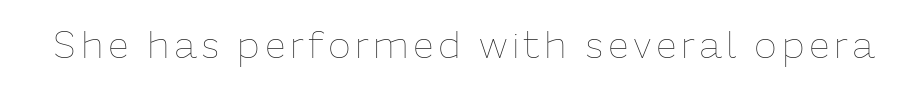
The passage shown is not bold in any degree. The letters advance in unequal steps, a hallmark of proportional type. The strip under each line holds only bare page. Style check: upright.
